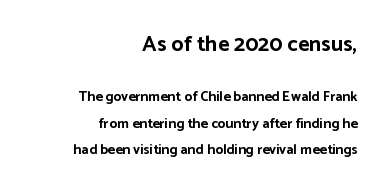
When letters stand straight like this, we call the style roman or upright. You'd pick this weight for a headline — it's a proper bold. The gap between lines stays unmarked. The lines in this sample share a right terminus and differ only in where they begin. This layout puts the oversized block above and the modest block below.
